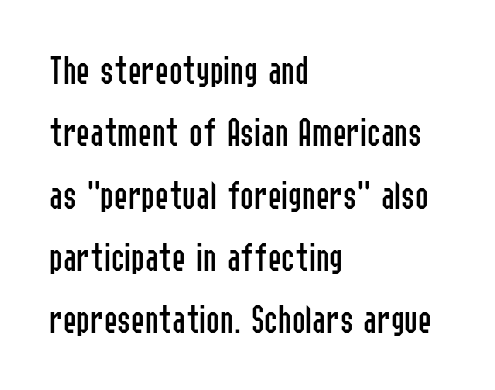
The image shows 41 px regular-weight, condensed sans-serif type, upright; set left-aligned, normal line spacing (1.52x), normal letter spacing, not underlined; low stroke contrast and a medium x-height.
